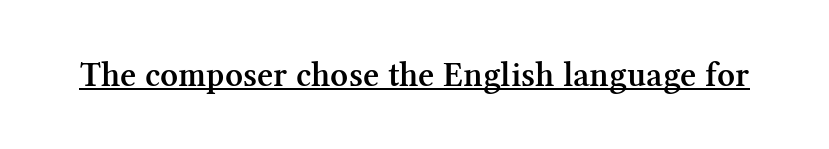
Q: Is the text bold? A: Semi-bold.
Q: Is the text italic (slanted)? A: No, it is upright.
Q: Is the typeface a serif or a sans-serif typeface? A: Serif.
Q: Is the text underlined? A: Yes.
Q: Is the spacing between letters normal or unusually wide? A: Normal.
Q: Width (condensed, normal, or wide)? A: Normal.
Q: Stroke contrast? A: Medium.
Q: x-height? A: Medium.
Q: Monospaced? A: No.
